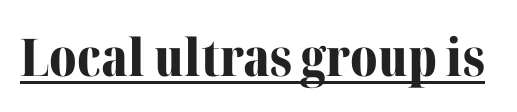
The image shows 52 px bold serif type, upright; set normal letter spacing, underlined; medium stroke contrast and a medium x-height.
